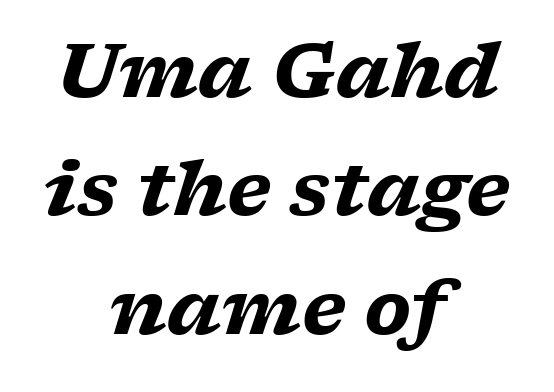
Q: Is the text bold? A: Yes.
Q: Is the text italic (slanted)? A: Yes, it leans right by about 17 degrees.
Q: Is the typeface a serif or a sans-serif typeface? A: Serif.
Q: Is the text underlined? A: No.
Q: How is the paragraph aligned? A: Centered.
Q: Is the spacing between letters normal or unusually wide? A: Normal.
Q: Is the spacing between lines tight, normal or loose? A: Normal.
Q: Width (condensed, normal, or wide)? A: Wide.
Q: Stroke contrast? A: Low.
Q: x-height? A: Medium.
Q: Monospaced? A: No.
